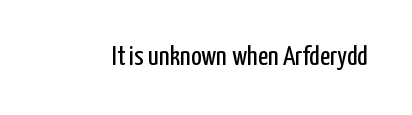
The image shows 28 px regular-weight, condensed sans-serif type, upright; set normal letter spacing, not underlined; low stroke contrast and a medium x-height.
